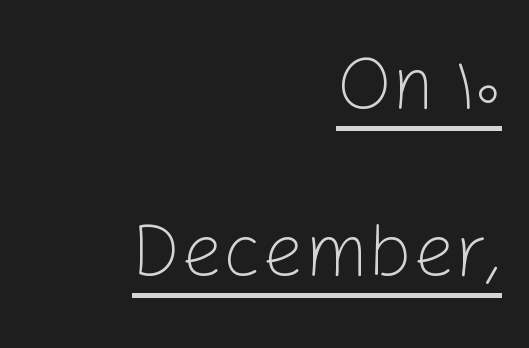
Q: Is the text bold? A: No.
Q: Is the text italic (slanted)? A: No, it is upright.
Q: Is the typeface a serif or a sans-serif typeface? A: Sans-serif.
Q: Is the text underlined? A: Yes.
Q: How is the paragraph aligned? A: Right-aligned.
Q: Is the spacing between letters normal or unusually wide? A: Normal.
Q: Is the spacing between lines tight, normal or loose? A: Loose.
Q: Width (condensed, normal, or wide)? A: Normal.
Q: Stroke contrast? A: Low.
Q: x-height? A: Medium.
Q: Monospaced? A: No.
